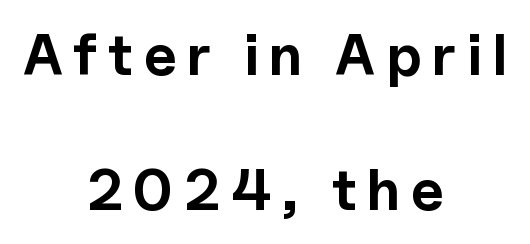
Q: Is the text bold? A: Yes.
Q: Is the text italic (slanted)? A: No, it is upright.
Q: Is the typeface a serif or a sans-serif typeface? A: Sans-serif.
Q: Is the text underlined? A: No.
Q: How is the paragraph aligned? A: Centered.
Q: Is the spacing between lines tight, normal or loose? A: Loose.
Q: Width (condensed, normal, or wide)? A: Normal.
Q: x-height? A: Medium.
Q: Monospaced? A: No.
